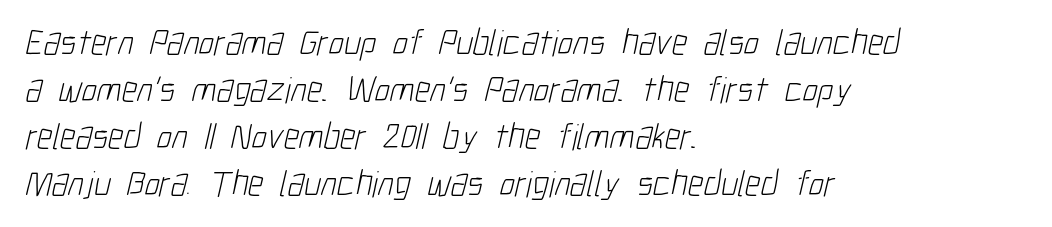
No extra ink here — the face is not bold. The letters advance in unequal steps, a hallmark of proportional type. The setting favours the left margin, as ordinary paragraphs usually do. In terms of leading, this rendering sits right in the middle. I'd call this a sans setting — the letters go barefoot.
